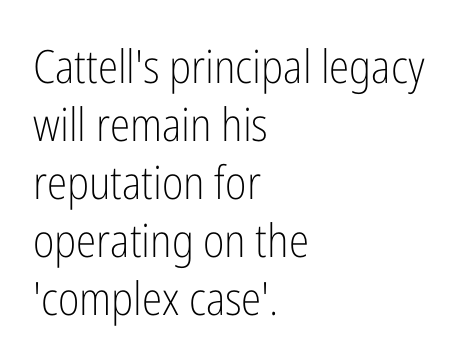
The image shows 46 px light, condensed sans-serif type, upright; set left-aligned, normal line spacing (1.26x), normal letter spacing, not underlined; low stroke contrast and a medium x-height.
